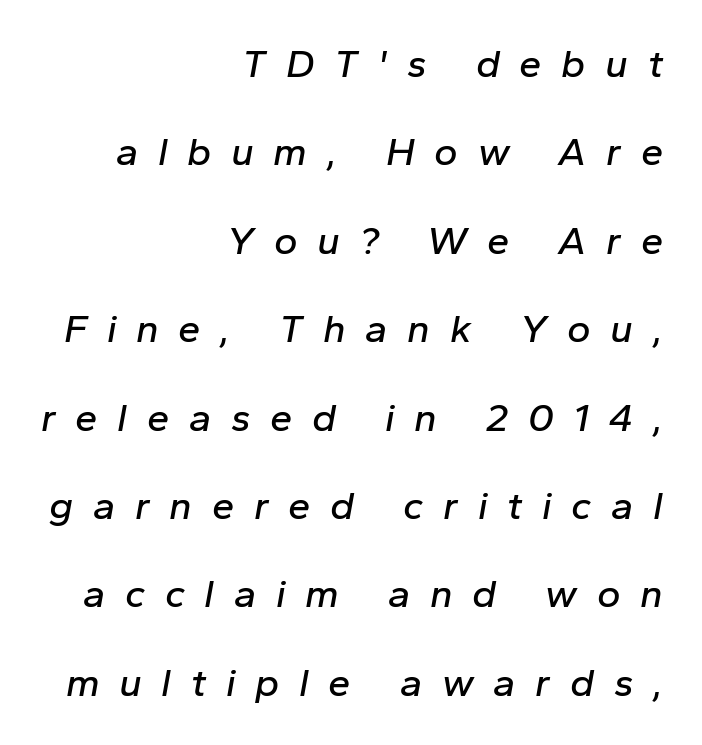
The tracking jumps out immediately: characters are airy and widely separated. The typesetter chose a ragged-left arrangement here. The string is rendered with underlining switched off. Varying glyph widths throughout — classic text-font behaviour. If you drew a line through each stem, it would be angled.
